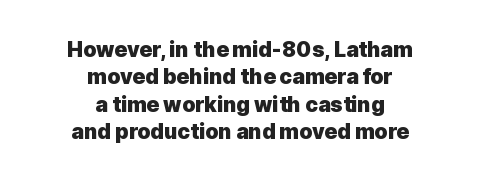
Bare-footed words on every line. The line-height multiplier appears to be the usual default. The gaps between neighbouring characters are ordinary and unremarkable. The typesetting leans heavy: a genuine bold. Casual observation: everything's sitting right in the middle. No italicization has been applied; the sample stays upright.
